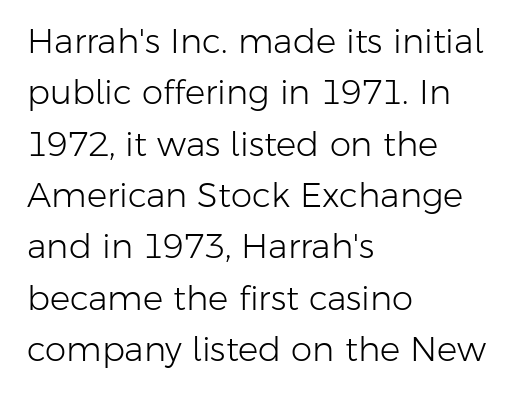
The image shows 34 px light sans-serif type, upright; set left-aligned, normal line spacing (1.51x), normal letter spacing, not underlined; low stroke contrast and a medium x-height.
